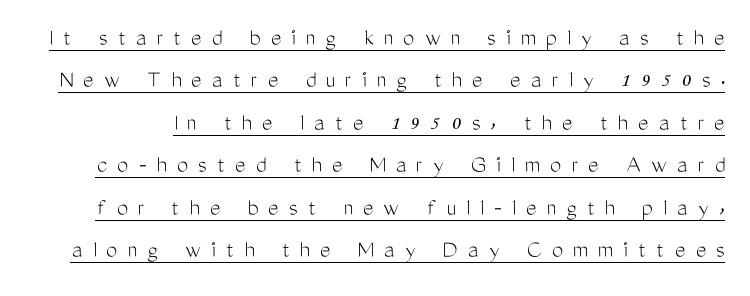
{"italic": "no", "bold": "no", "underline": "yes", "line_spacing": "normal", "line_spacing_ratio": 1.7, "letter_spacing": "wide", "letter_spacing_em": 0.41, "glyph_px": 25}
